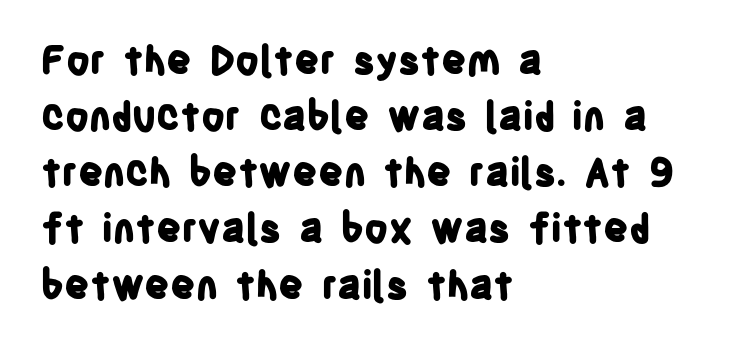
Q: Is the text bold? A: Yes.
Q: Is the text italic (slanted)? A: No, it is upright.
Q: Is the typeface a serif or a sans-serif typeface? A: Sans-serif.
Q: Is the text underlined? A: No.
Q: How is the paragraph aligned? A: Left-aligned.
Q: Is the spacing between letters normal or unusually wide? A: Normal.
Q: Is the spacing between lines tight, normal or loose? A: Normal.
Q: Width (condensed, normal, or wide)? A: Condensed.
Q: Stroke contrast? A: Low.
Q: x-height? A: Large.
Q: Monospaced? A: No.
